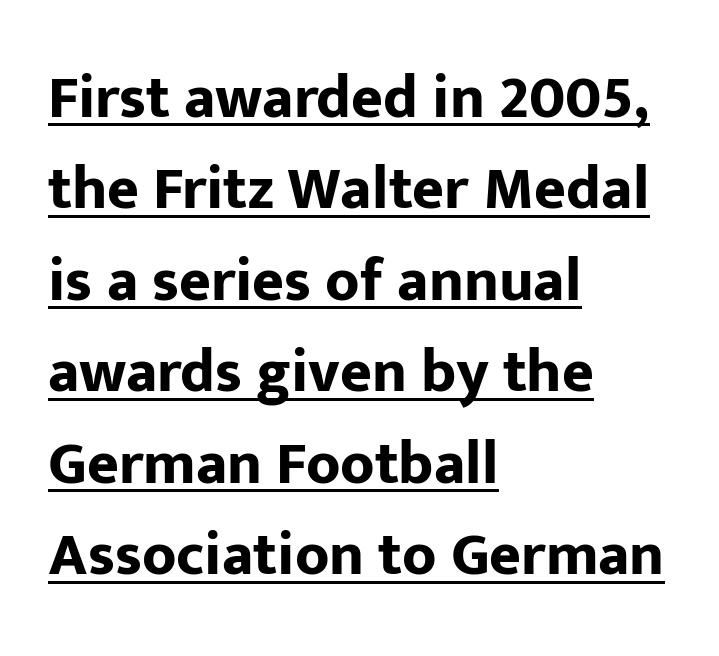
The lines sit at an ordinary, default distance from one another. Designer's note — italics off, roman on. This sample has the flowing, uneven cadence of proportional lettering. The string is rendered with underlining switched on.
